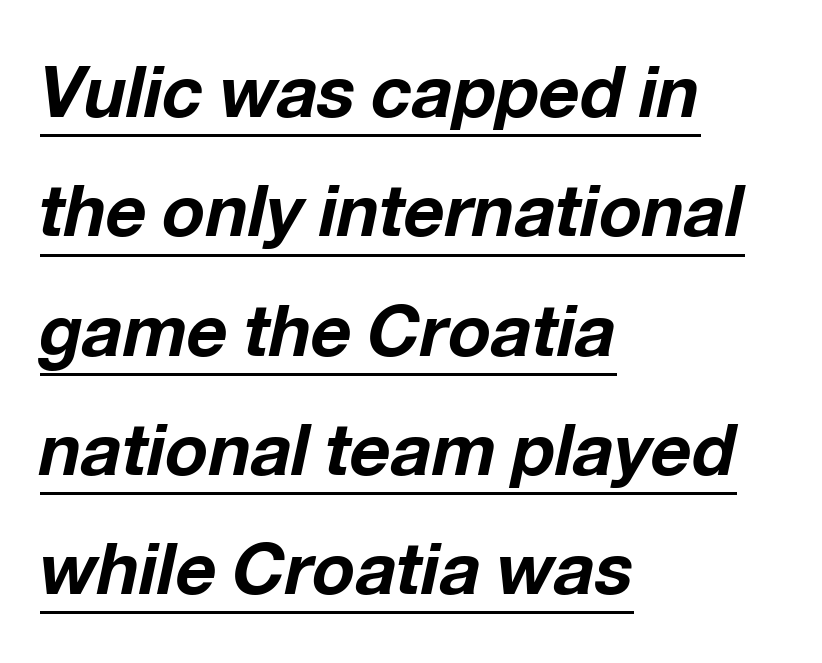
The image shows 71 px bold type, italic (leaning right); set left-aligned, normal line spacing (1.68x), normal letter spacing, underlined; low stroke contrast and a medium x-height.
